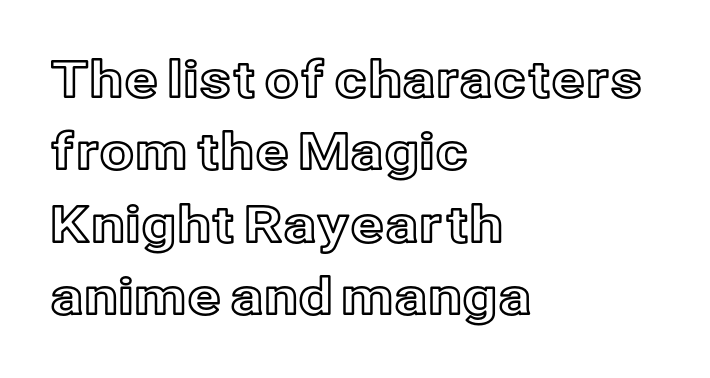
Honestly, the letter spacing is just normal — you wouldn't notice it. In terms of posture, this sample is upright. If you measured baseline to baseline, you'd find a middling distance. Underline: absent.
